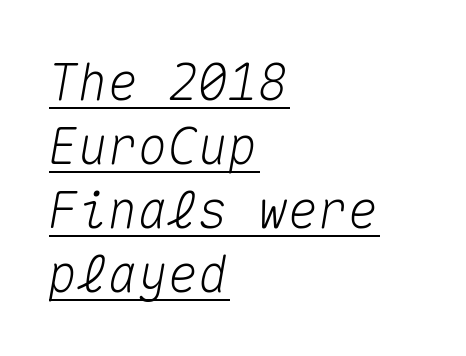
The image shows 50 px text type, italic (leaning right), monospaced; set left-aligned, normal line spacing (1.28x), normal letter spacing, underlined; medium stroke contrast and a medium x-height.
